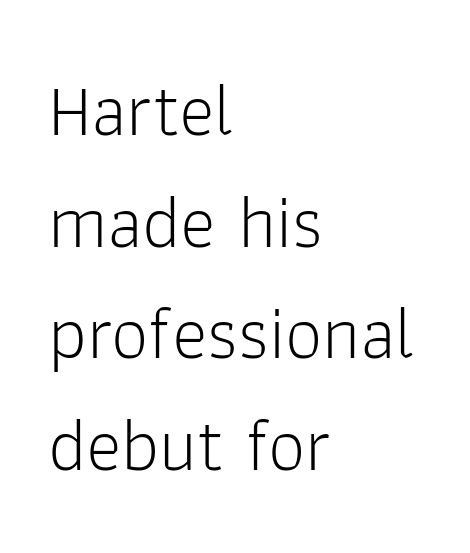
Q: Is the text bold? A: No.
Q: Is the text italic (slanted)? A: No, it is upright.
Q: Is the typeface a serif or a sans-serif typeface? A: Sans-serif.
Q: Is the text underlined? A: No.
Q: How is the paragraph aligned? A: Left-aligned.
Q: Is the spacing between letters normal or unusually wide? A: Normal.
Q: Is the spacing between lines tight, normal or loose? A: Normal.
Q: Width (condensed, normal, or wide)? A: Normal.
Q: Stroke contrast? A: Low.
Q: x-height? A: Medium.
Q: Monospaced? A: No.
